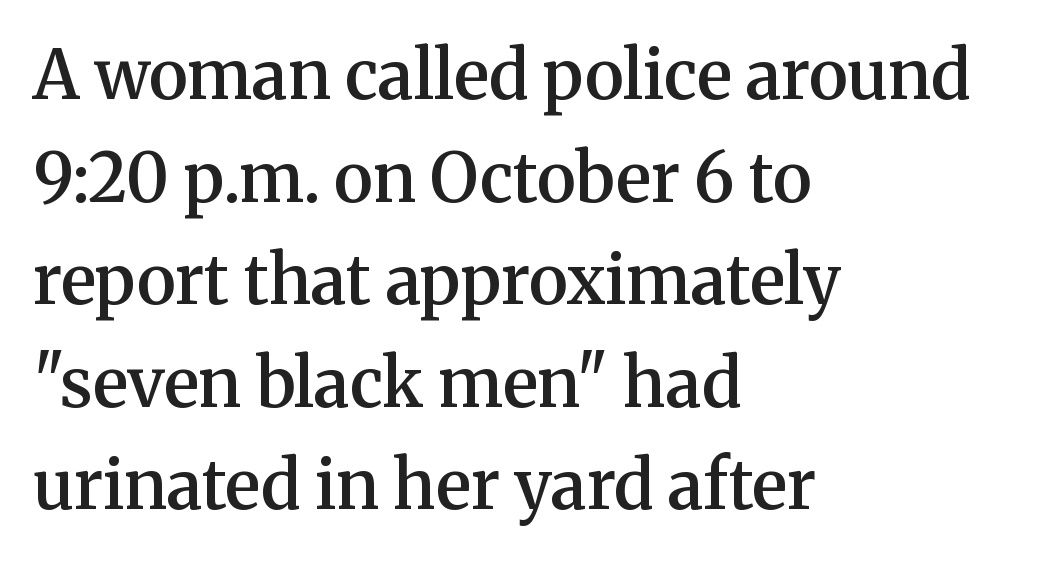
Q: Is the text bold? A: Semi-bold.
Q: Is the text italic (slanted)? A: No, it is upright.
Q: Is the typeface a serif or a sans-serif typeface? A: Serif.
Q: Is the text underlined? A: No.
Q: How is the paragraph aligned? A: Left-aligned.
Q: Is the spacing between letters normal or unusually wide? A: Normal.
Q: Is the spacing between lines tight, normal or loose? A: Normal.
Q: Width (condensed, normal, or wide)? A: Normal.
Q: Stroke contrast? A: Medium.
Q: x-height? A: Medium.
Q: Monospaced? A: No.
